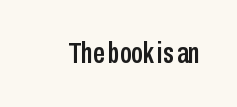
A typesetter would mark this as roman, not italic. The type is set solid horizontally, with unmodified tracking. Plain, unruled lines of type. The passage shown is typeset with a sans-serif family.
